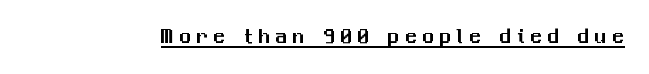
Q: Is the text italic (slanted)? A: No, it is upright.
Q: Is the text underlined? A: Yes.
Q: Is the spacing between letters normal or unusually wide? A: Unusually wide.
